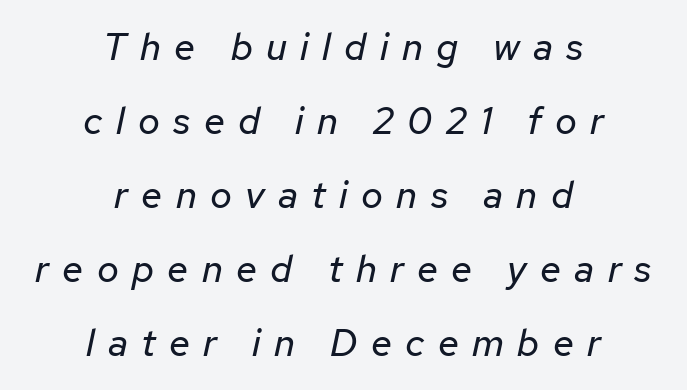
{"italic": "yes", "lean": "right", "slant_degrees": 12, "bold": "no", "weight": "regular", "width": "normal", "stroke_contrast": "low", "x_height": "medium", "monospaced": "no", "underline": "no", "align": "center", "line_spacing": "loose", "line_spacing_ratio": 1.95, "letter_spacing": "wide", "letter_spacing_em": 0.35, "glyph_px": 38}
